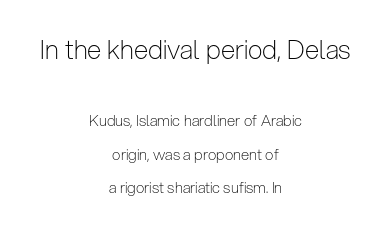
{"italic": "no", "bold": "no", "underline": "no", "align": "center", "line_spacing": "loose", "line_spacing_ratio": 2.24, "letter_spacing": "normal", "letter_spacing_em": 0.0, "larger_block": "first", "size_ratio": 1.73, "glyph_px": 26}
